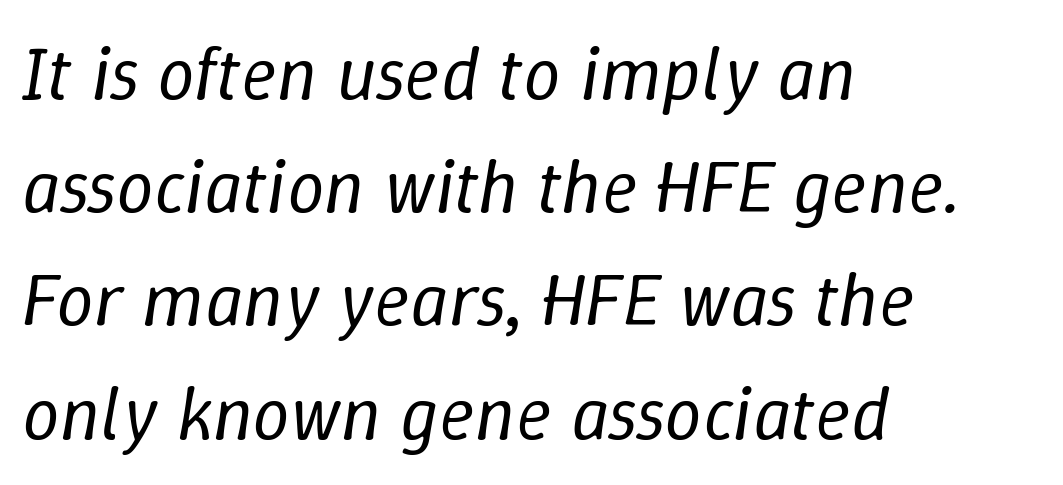
{"italic": "yes", "lean": "right", "slant_degrees": 9, "bold": "no", "weight": "regular", "width": "normal", "stroke_contrast": "low", "x_height": "medium", "monospaced": "no", "underline": "no", "align": "left", "line_spacing": "normal", "line_spacing_ratio": 1.51, "letter_spacing": "normal", "letter_spacing_em": 0.0, "glyph_px": 75}
